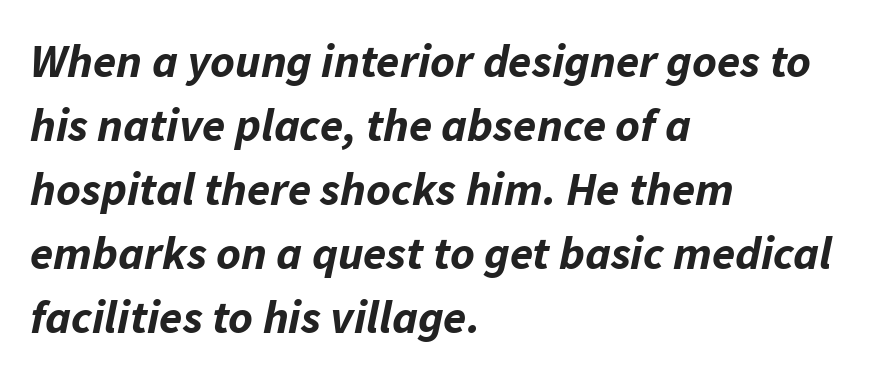
The image shows 47 px bold type, italic (leaning right); set left-aligned, normal line spacing (1.36x), normal letter spacing, not underlined; low stroke contrast and a medium x-height.
